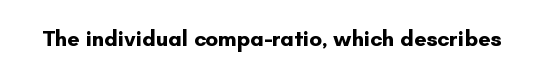
{"italic": "no", "bold": "yes", "underline": "no", "letter_spacing": "normal", "letter_spacing_em": 0.0, "glyph_px": 22}
